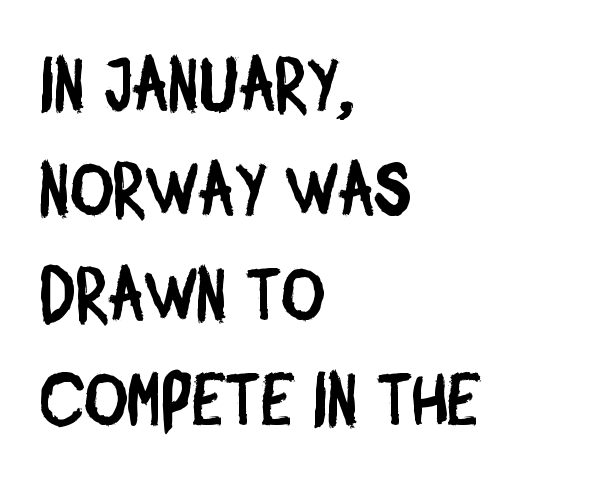
{"serif": "no", "width": "condensed", "stroke_contrast": "low", "x_height": "large", "monospaced": "no", "underline": "no", "align": "left", "line_spacing": "normal", "line_spacing_ratio": 1.42, "letter_spacing": "normal", "letter_spacing_em": 0.0, "glyph_px": 74}
